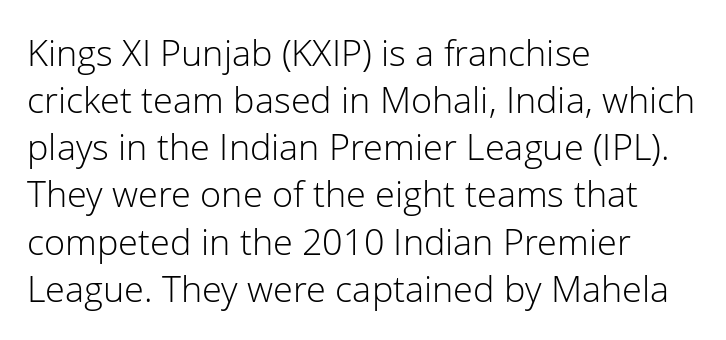
The image shows 36 px light sans-serif type, upright; set left-aligned, normal line spacing (1.31x), normal letter spacing, not underlined; low stroke contrast and a medium x-height.
